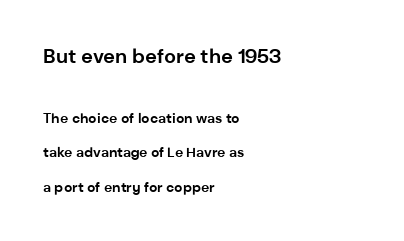
Q: Is the text bold? A: Yes.
Q: Is the text italic (slanted)? A: No, it is upright.
Q: Is the text underlined? A: No.
Q: How is the paragraph aligned? A: Left-aligned.
Q: Is the spacing between letters normal or unusually wide? A: Normal.
Q: Is the spacing between lines tight, normal or loose? A: Loose.
Q: Which block of text is set in a larger size, the first (top) or the second (bottom)? A: The first (top) one.
